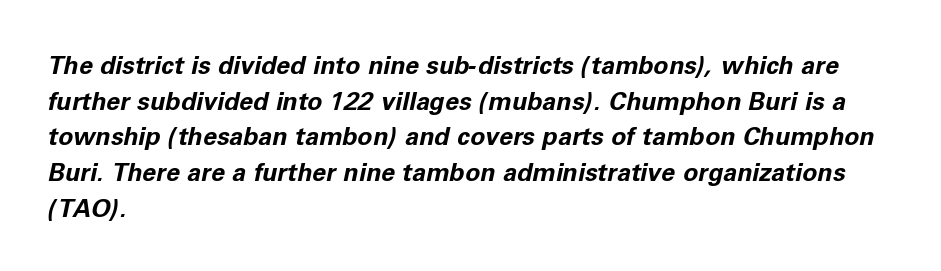
Q: Is the text bold? A: Yes.
Q: Is the text italic (slanted)? A: Yes, it leans right by about 11 degrees.
Q: Is the text underlined? A: No.
Q: How is the paragraph aligned? A: Left-aligned.
Q: Is the spacing between letters normal or unusually wide? A: Normal.
Q: Is the spacing between lines tight, normal or loose? A: Normal.
